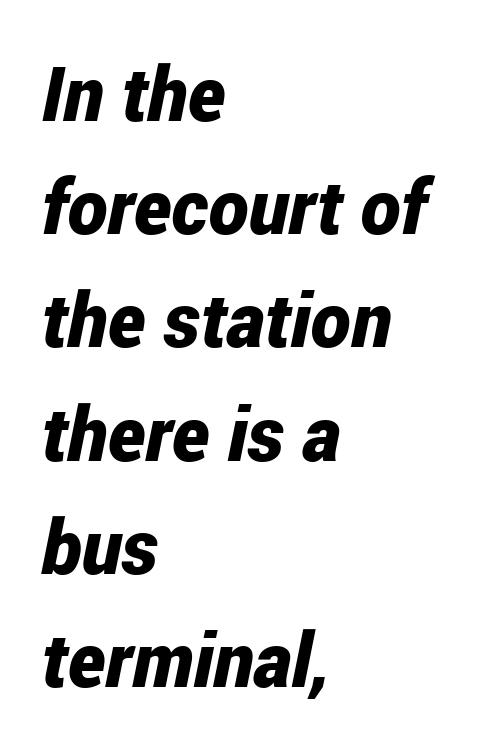
Q: Is the text bold? A: Yes.
Q: Is the text italic (slanted)? A: Yes, it leans right by about 12 degrees.
Q: Is the text underlined? A: No.
Q: How is the paragraph aligned? A: Left-aligned.
Q: Is the spacing between letters normal or unusually wide? A: Normal.
Q: Is the spacing between lines tight, normal or loose? A: Normal.
Q: Width (condensed, normal, or wide)? A: Condensed.
Q: Stroke contrast? A: Low.
Q: x-height? A: Medium.
Q: Monospaced? A: No.
